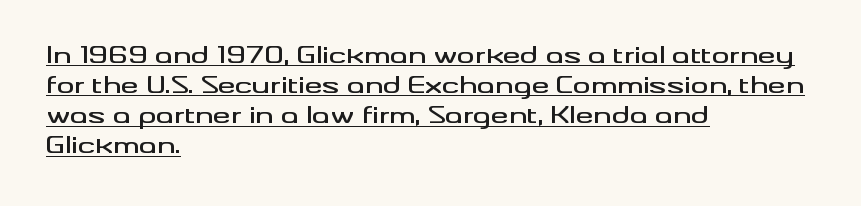
Q: Is the text italic (slanted)? A: No, it is upright.
Q: Is the text underlined? A: Yes.
Q: How is the paragraph aligned? A: Left-aligned.
Q: Is the spacing between letters normal or unusually wide? A: Normal.
Q: Is the spacing between lines tight, normal or loose? A: Normal.
